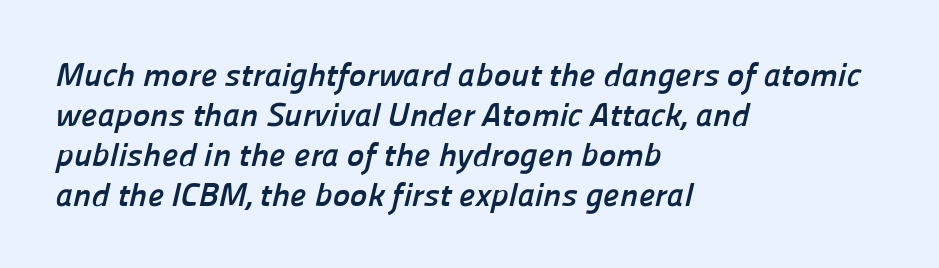
{"serif": "no", "bold": "yes", "weight": "semibold", "width": "normal", "stroke_contrast": "low", "x_height": "medium", "monospaced": "no", "underline": "no", "align": "left", "line_spacing_ratio": 1.21, "letter_spacing": "normal", "letter_spacing_em": 0.0, "glyph_px": 33}
